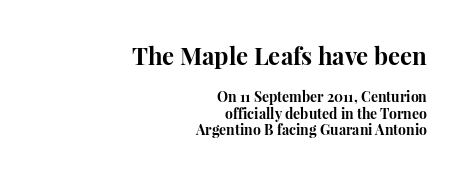
{"italic": "no", "bold": "yes", "underline": "no", "align": "right", "line_spacing_ratio": 1.17, "letter_spacing": "normal", "letter_spacing_em": 0.0, "larger_block": "first", "size_ratio": 1.71, "glyph_px": 24}
